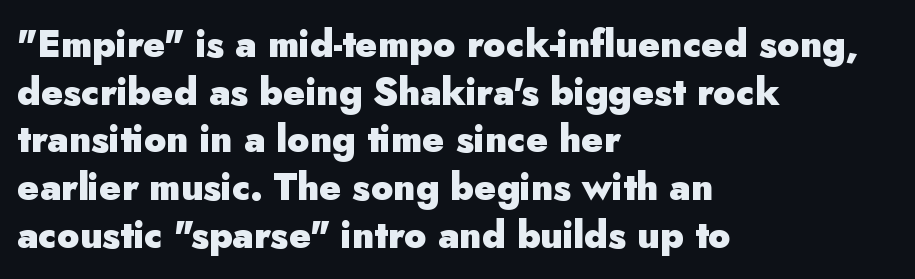
{"serif": "no", "italic": "no", "bold": "yes", "weight": "heavy", "width": "normal", "stroke_contrast": "low", "x_height": "small", "monospaced": "no", "underline": "no", "align": "left", "line_spacing": "normal", "line_spacing_ratio": 1.29, "letter_spacing": "normal", "letter_spacing_em": 0.0, "glyph_px": 37}
